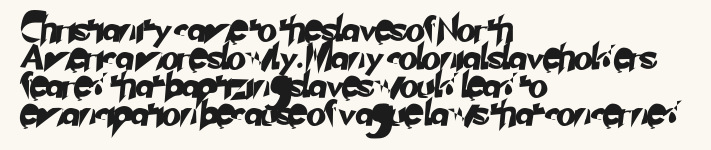
A student would call this left alignment; a typographer would say flush left, rag right. The line texture is even and compact thanks to regular tracking. Closely set lines give the paragraph a compact silhouette. Descenders hang freely into open space.
